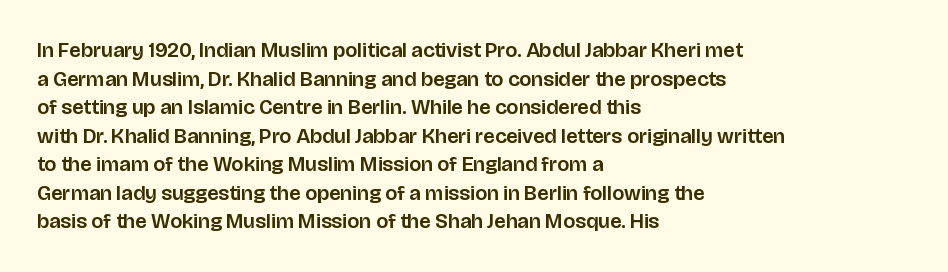
{"italic": "no", "underline": "no", "align": "left", "line_spacing": "normal", "line_spacing_ratio": 1.36, "letter_spacing": "normal", "letter_spacing_em": 0.0, "glyph_px": 21}
